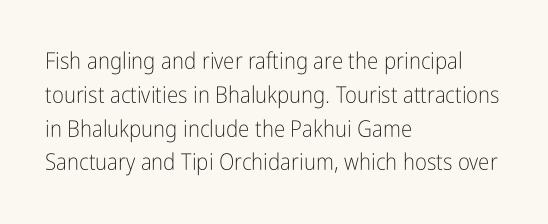
Just letters on the line, the space beneath them empty. Evenly set lines give the paragraph a standard silhouette. Heft: none added — not bold. Notice how the passage keeps a crisp vertical edge on the left only. No extra tracking has been applied to these lines. A roman cut, with each character standing at attention.
